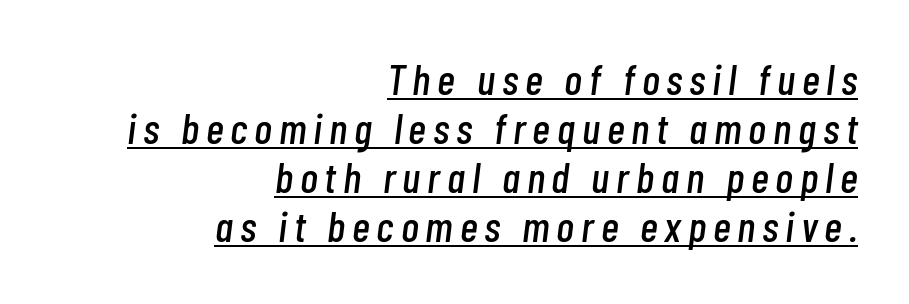
The image shows 43 px condensed type, italic (leaning right); set right-aligned, tight line spacing (1.14x), underlined; low stroke contrast and a medium x-height.
